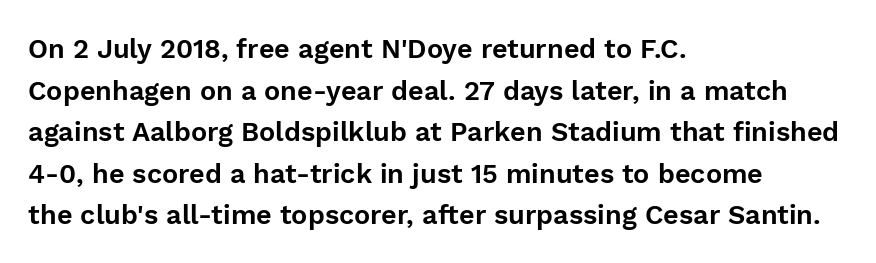
A typesetter would call this zero additional tracking. Line beginnings align vertically; line endings do not. The leading is moderate, giving the passage an even texture. No italicization has been applied; the sample stays upright. This rendering features lettering with no underline.
